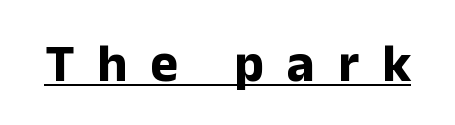
{"serif": "no", "italic": "no", "bold": "yes", "weight": "bold", "width": "normal", "stroke_contrast": "low", "x_height": "medium", "monospaced": "no", "underline": "yes", "letter_spacing": "wide", "letter_spacing_em": 0.43, "glyph_px": 53}
